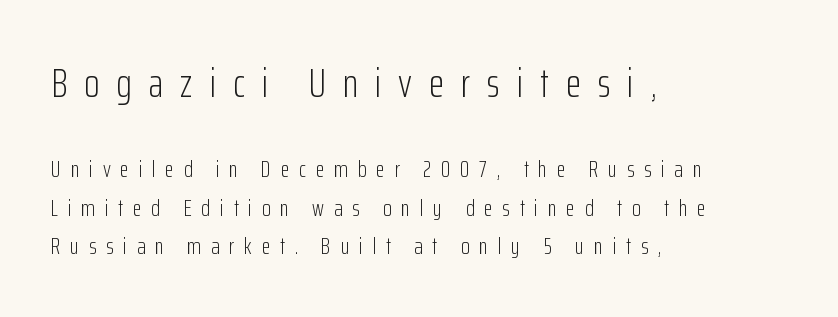
This layout puts the oversized block above and the modest block below. Glyph-to-glyph distance is far greater than everyday printed text. Clear beneath every line of the passage. No extra ink here — the face is not bold. Font category for this specimen: sans-serif. The designer left line spacing at the default.
